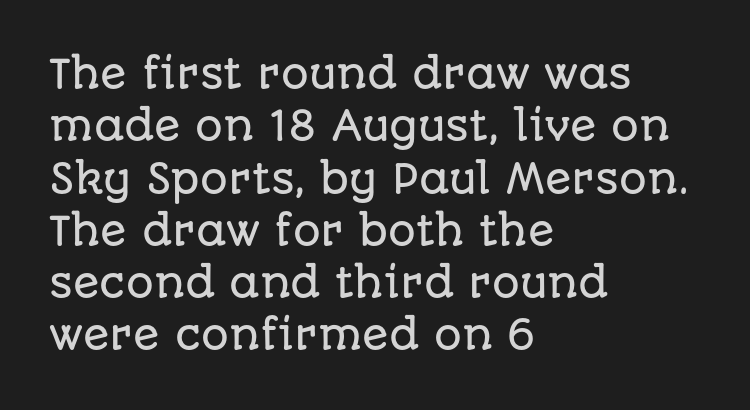
{"serif": "no", "italic": "no", "width": "normal", "stroke_contrast": "low", "x_height": "large", "monospaced": "no", "underline": "no", "align": "left", "line_spacing": "normal", "line_spacing_ratio": 1.34, "letter_spacing": "normal", "letter_spacing_em": 0.0, "glyph_px": 39}
